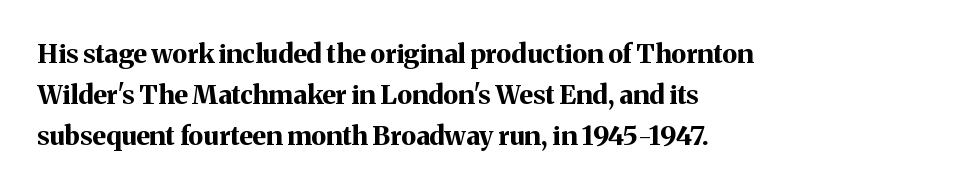
{"italic": "no", "bold": "yes", "underline": "no", "align": "left", "line_spacing": "normal", "line_spacing_ratio": 1.58, "letter_spacing": "normal", "letter_spacing_em": 0.0, "glyph_px": 26}
